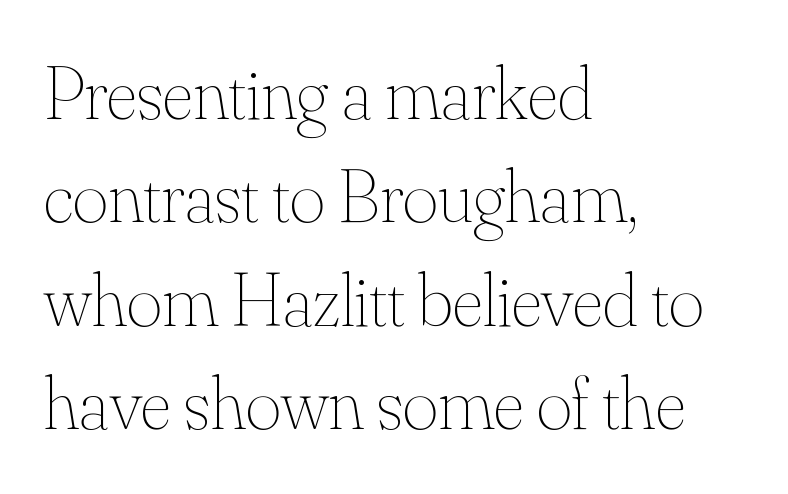
The image shows 76 px thin type, upright; set left-aligned, normal line spacing (1.36x), normal letter spacing, not underlined; medium stroke contrast and a small x-height.
